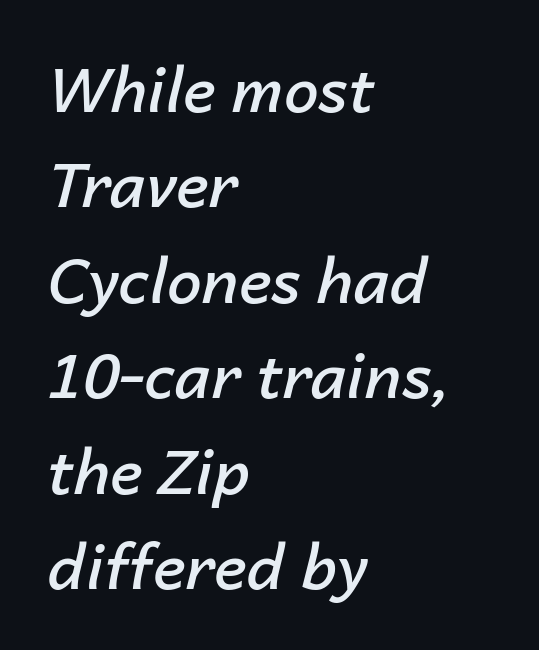
Q: Is the text bold? A: Semi-bold.
Q: Is the text italic (slanted)? A: Yes, it leans right by about 14 degrees.
Q: Is the text underlined? A: No.
Q: How is the paragraph aligned? A: Left-aligned.
Q: Is the spacing between letters normal or unusually wide? A: Normal.
Q: Is the spacing between lines tight, normal or loose? A: Normal.
Q: Width (condensed, normal, or wide)? A: Normal.
Q: Stroke contrast? A: Low.
Q: x-height? A: Medium.
Q: Monospaced? A: No.
